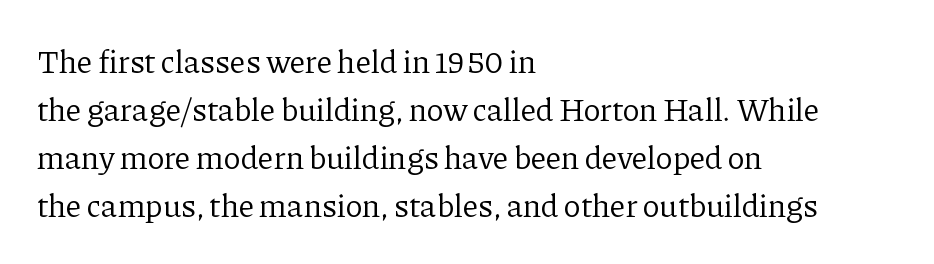
This rendering leaves character spacing at its baseline value. Are there feet on the stems? There are — it's a serif. Proportional: the letters do not fall into vertical columns. The letters look calm and open, with moderate or lighter stems. Designer's note — italics off, roman on. The space between consecutive lines is moderate.
